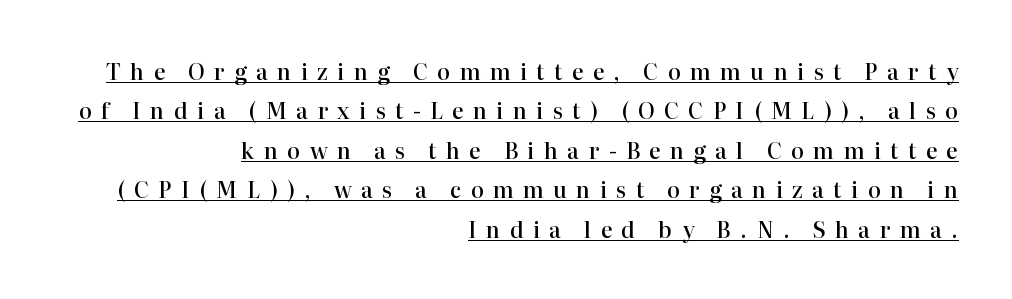
{"italic": "no", "bold": "semi", "underline": "yes", "align": "right", "line_spacing_ratio": 1.79, "letter_spacing": "wide", "letter_spacing_em": 0.42, "glyph_px": 22}
